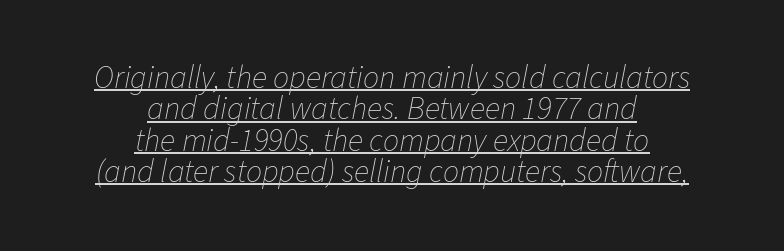
The image shows 32 px thin type, italic (leaning right); set centered, tight line spacing (0.98x), normal letter spacing, underlined; low stroke contrast and a medium x-height.
